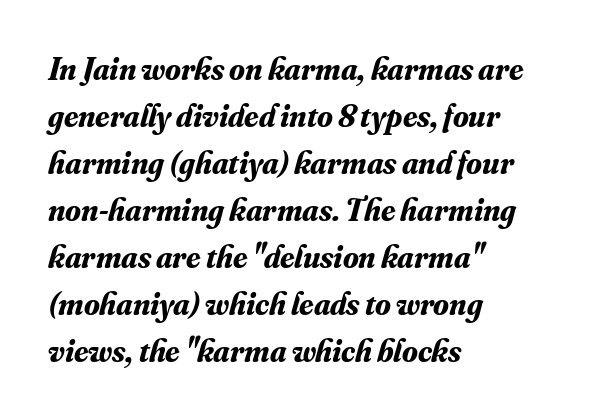
Q: Is the text bold? A: Yes.
Q: Is the text italic (slanted)? A: Yes, it leans right by about 16 degrees.
Q: Is the typeface a serif or a sans-serif typeface? A: Serif.
Q: Is the text underlined? A: No.
Q: How is the paragraph aligned? A: Left-aligned.
Q: Is the spacing between letters normal or unusually wide? A: Normal.
Q: Is the spacing between lines tight, normal or loose? A: Normal.
Q: Width (condensed, normal, or wide)? A: Normal.
Q: Stroke contrast? A: Medium.
Q: x-height? A: Small.
Q: Monospaced? A: No.
